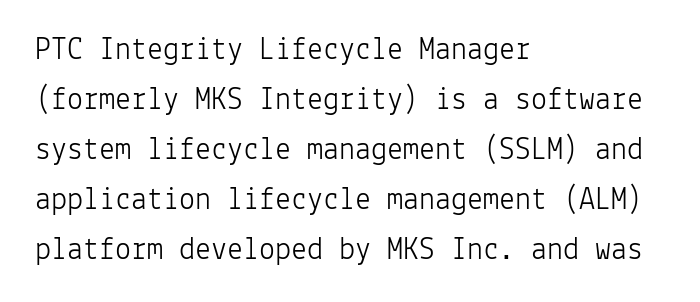
{"serif": "no", "italic": "no", "bold": "no", "weight": "light", "width": "normal", "stroke_contrast": "low", "x_height": "medium", "monospaced": "yes", "underline": "no", "align": "left", "line_spacing": "normal", "line_spacing_ratio": 1.56, "letter_spacing": "normal", "letter_spacing_em": 0.0, "glyph_px": 32}
